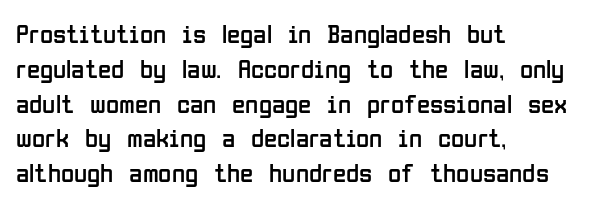
This sample keeps an unexceptional amount of space between lines. Characters remain perfectly vertical along every line. The gap between lines stays unmarked. Is this a heavy cut? Hardly; it is regular or lighter.
